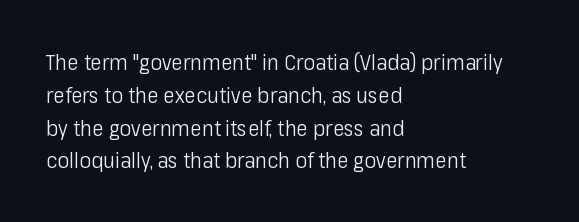
Q: Is the text bold? A: No.
Q: Is the text italic (slanted)? A: No, it is upright.
Q: Is the text underlined? A: No.
Q: How is the paragraph aligned? A: Left-aligned.
Q: Is the spacing between letters normal or unusually wide? A: Normal.
Q: Is the spacing between lines tight, normal or loose? A: Normal.
